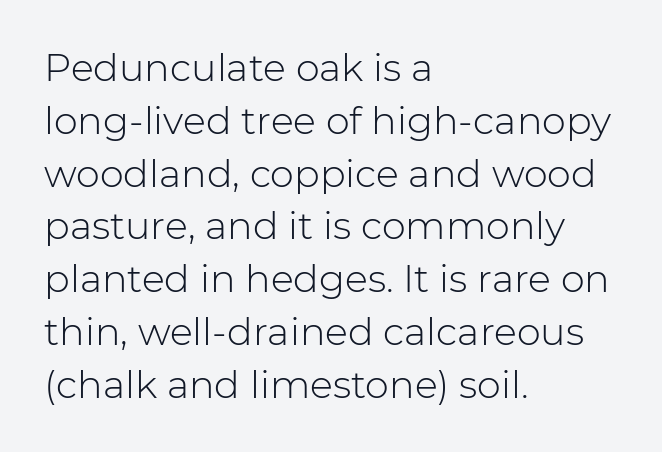
Q: Is the text bold? A: No.
Q: Is the text italic (slanted)? A: No, it is upright.
Q: Is the typeface a serif or a sans-serif typeface? A: Sans-serif.
Q: Is the text underlined? A: No.
Q: How is the paragraph aligned? A: Left-aligned.
Q: Is the spacing between letters normal or unusually wide? A: Normal.
Q: Is the spacing between lines tight, normal or loose? A: Normal.
Q: Width (condensed, normal, or wide)? A: Normal.
Q: Stroke contrast? A: Low.
Q: x-height? A: Medium.
Q: Monospaced? A: No.
